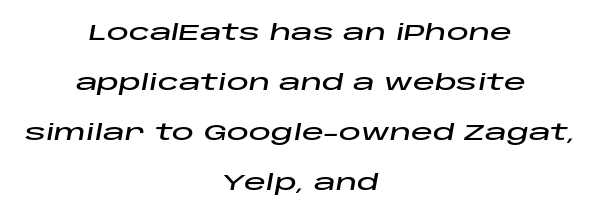
The image shows 22 px text type, italic (leaning right); set centered, loose line spacing (2.28x), normal letter spacing, not underlined.
